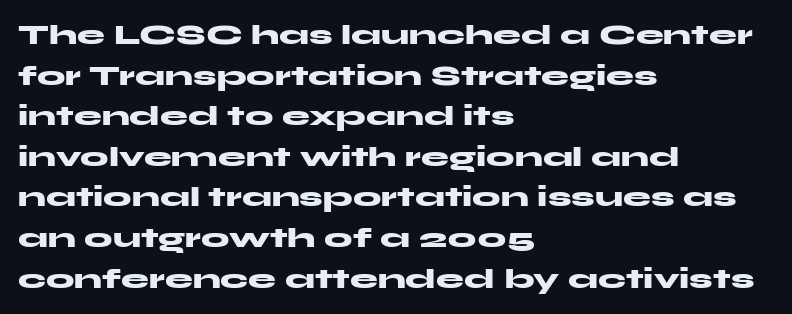
{"serif": "no", "italic": "no", "bold": "yes", "weight": "heavy", "width": "wide", "stroke_contrast": "medium", "x_height": "medium", "monospaced": "no", "underline": "no", "align": "left", "line_spacing": "normal", "line_spacing_ratio": 1.45, "letter_spacing": "normal", "letter_spacing_em": 0.0, "glyph_px": 28}
